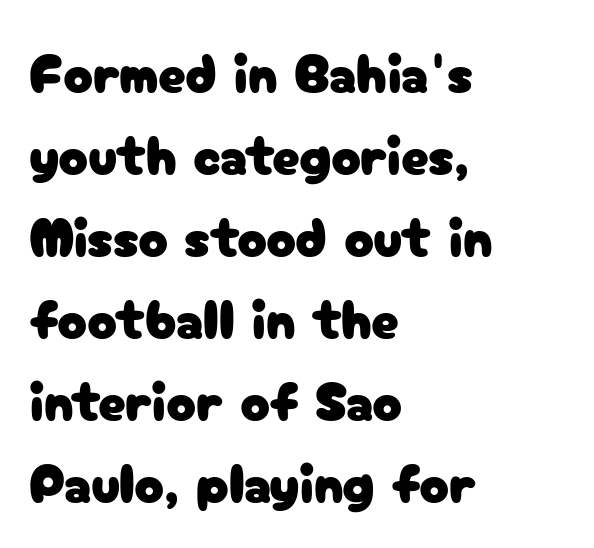
{"serif": "no", "italic": "no", "width": "normal", "stroke_contrast": "low", "x_height": "medium", "monospaced": "no", "underline": "no", "align": "left", "line_spacing": "normal", "line_spacing_ratio": 1.49, "letter_spacing": "normal", "letter_spacing_em": 0.0, "glyph_px": 55}
